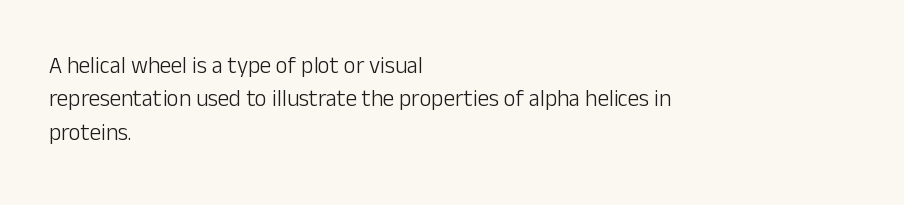
How would I describe the line gaps? Plain and ordinary. Just letters on the line, the space beneath them empty. Alignment: flush left. In terms of posture, this sample is upright.
